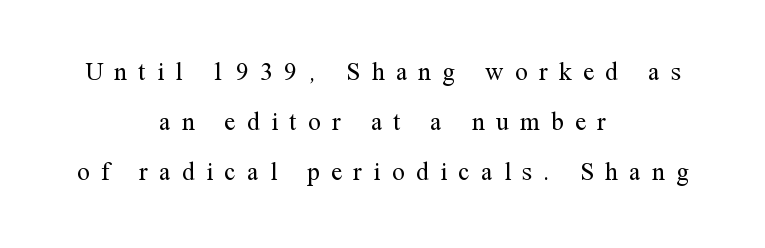
The image shows 25 px text type, upright; set centered, loose line spacing (2.01x), unusually wide letter spacing (+0.46 em), not underlined.
